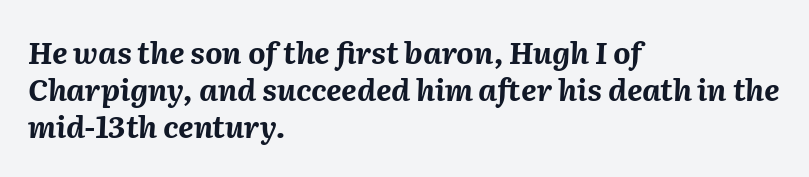
Q: Is the text bold? A: Yes.
Q: Is the text italic (slanted)? A: Yes, it leans right by about 2 degrees.
Q: Is the text underlined? A: No.
Q: How is the paragraph aligned? A: Left-aligned.
Q: Is the spacing between letters normal or unusually wide? A: Normal.
Q: Width (condensed, normal, or wide)? A: Normal.
Q: Stroke contrast? A: Medium.
Q: x-height? A: Medium.
Q: Monospaced? A: No.
